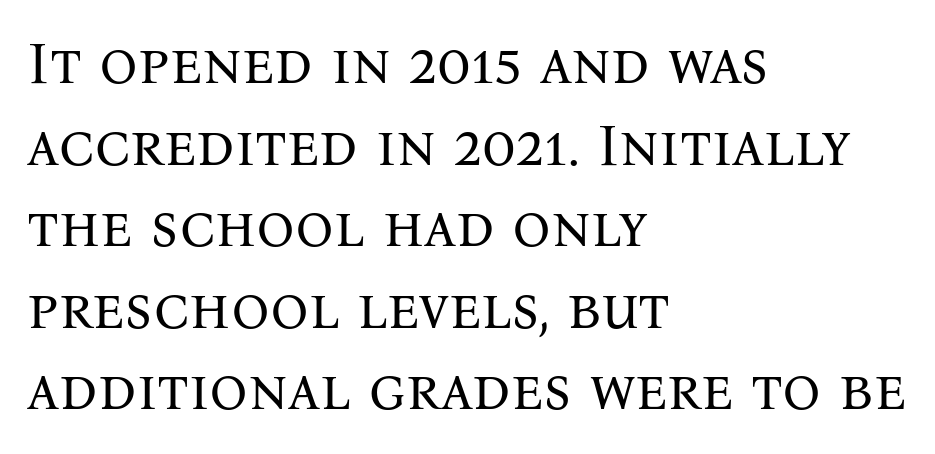
The image shows 60 px regular-weight serif type, upright; set left-aligned, normal line spacing (1.36x), normal letter spacing, not underlined; medium stroke contrast and a medium x-height.
